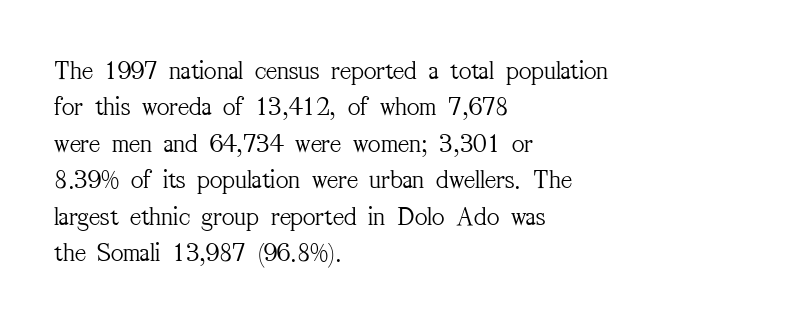
The image shows 27 px text type, upright; set left-aligned, normal line spacing (1.35x), normal letter spacing, not underlined.
